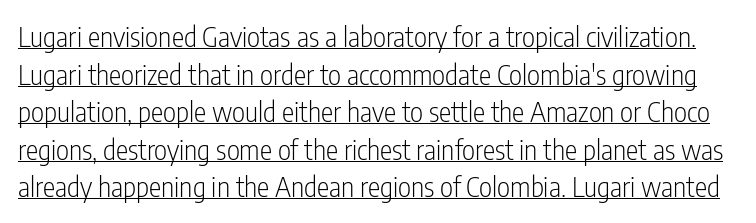
Q: Is the text bold? A: No.
Q: Is the text italic (slanted)? A: No, it is upright.
Q: Is the typeface a serif or a sans-serif typeface? A: Sans-serif.
Q: Is the text underlined? A: Yes.
Q: Is the spacing between letters normal or unusually wide? A: Normal.
Q: Is the spacing between lines tight, normal or loose? A: Normal.
Q: Width (condensed, normal, or wide)? A: Condensed.
Q: Stroke contrast? A: Low.
Q: x-height? A: Medium.
Q: Monospaced? A: No.
